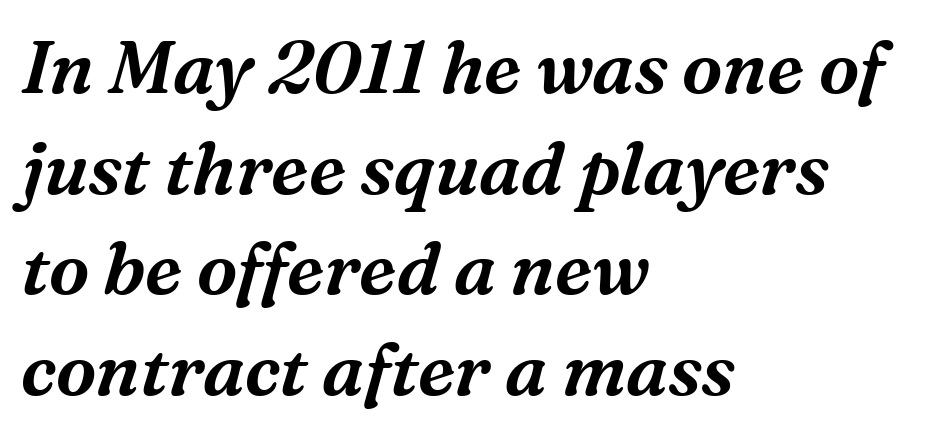
Yep, that's italic — everything's leaning. Leading matches the norm, producing a regular column. Honestly, there is no underline to notice here at all. Think of a printed novel: that variable character pitch is what you see here.
